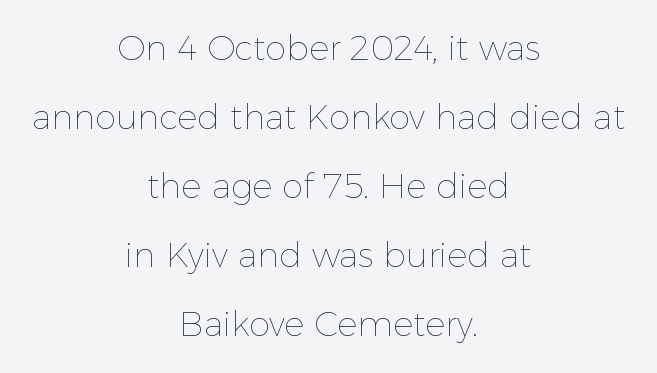
The image shows 34 px thin type, upright; set centered, loose line spacing (2.03x), normal letter spacing, not underlined; a medium x-height.
